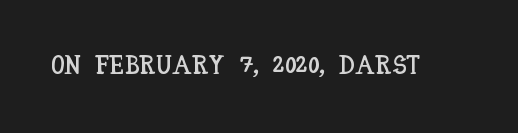
The image shows 27 px text type, upright; set normal letter spacing, not underlined.
